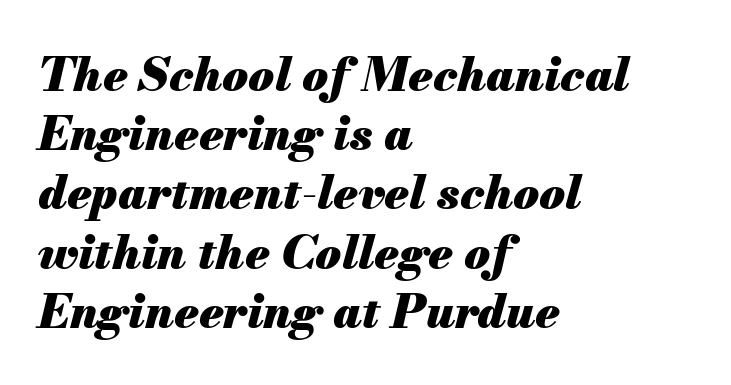
{"italic": "yes", "lean": "right", "slant_degrees": 13, "bold": "yes", "weight": "heavy", "width": "normal", "stroke_contrast": "medium", "x_height": "small", "monospaced": "no", "underline": "no", "align": "left", "line_spacing": "normal", "line_spacing_ratio": 1.26, "letter_spacing": "normal", "letter_spacing_em": 0.0, "glyph_px": 47}
